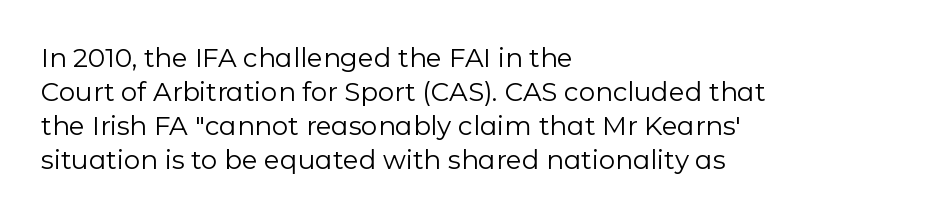
Q: Is the text bold? A: No.
Q: Is the text italic (slanted)? A: No, it is upright.
Q: Is the text underlined? A: No.
Q: How is the paragraph aligned? A: Left-aligned.
Q: Is the spacing between letters normal or unusually wide? A: Normal.
Q: Is the spacing between lines tight, normal or loose? A: Normal.
